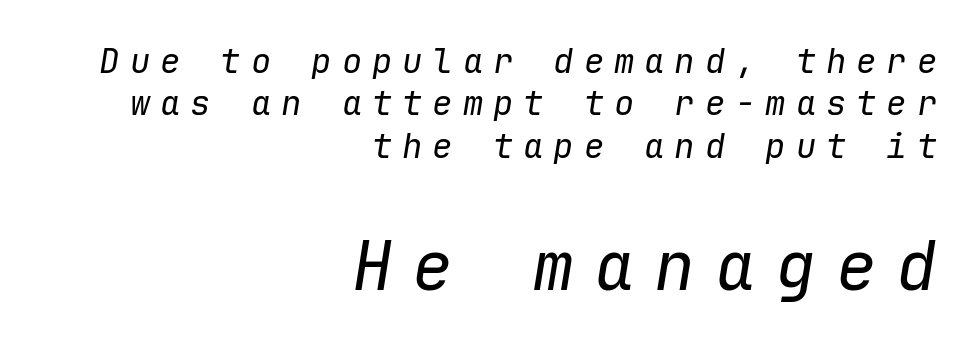
The image shows 68 px regular-weight type, italic (leaning right), monospaced; set right-aligned, normal line spacing (1.25x), unusually wide letter spacing (+0.29 em), not underlined; the second (bottom) block is 2.0x larger; low stroke contrast and a medium x-height.
